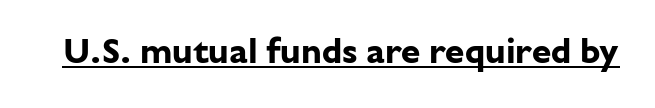
{"serif": "no", "italic": "no", "bold": "yes", "weight": "bold", "width": "normal", "stroke_contrast": "low", "x_height": "medium", "monospaced": "no", "underline": "yes", "letter_spacing": "normal", "letter_spacing_em": 0.0, "glyph_px": 35}
